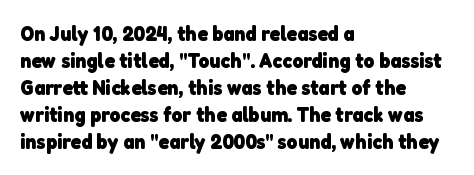
{"bold": "yes", "underline": "no", "align": "left", "line_spacing": "normal", "line_spacing_ratio": 1.29, "letter_spacing": "normal", "letter_spacing_em": 0.0, "glyph_px": 21}
